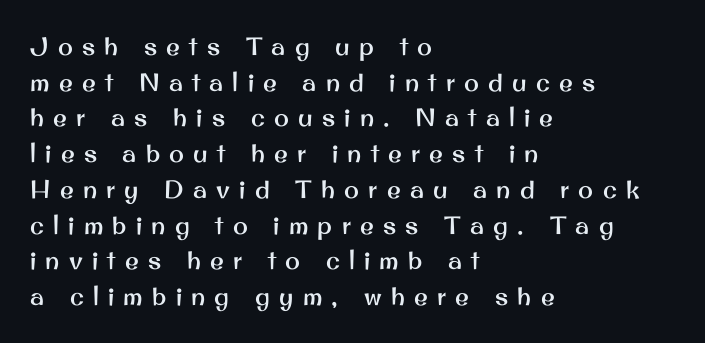
This sample uses expanded letter spacing, leaving extra air between glyphs. Vertical spacing — default. If you drew a ruler down the left edge, every line would touch it. This is roman type, the default non-slanted kind. The gap between lines stays unmarked.
